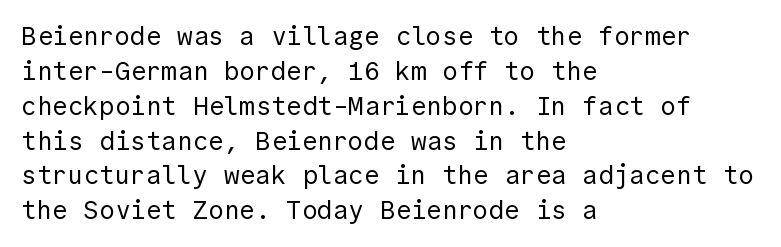
Q: Is the text bold? A: No.
Q: Is the text italic (slanted)? A: No, it is upright.
Q: Is the text underlined? A: No.
Q: How is the paragraph aligned? A: Left-aligned.
Q: Is the spacing between letters normal or unusually wide? A: Normal.
Q: Is the spacing between lines tight, normal or loose? A: Normal.
